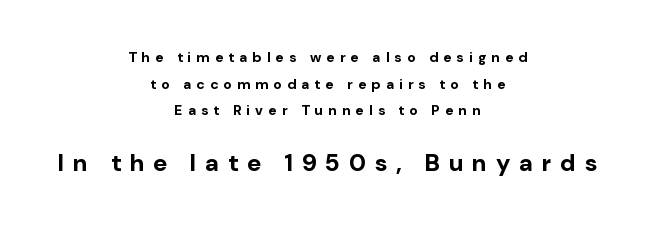
Lines of text with bare space underneath. Compared with typical body copy, the letter spacing here is much looser. Teacher's note: observe the equal gaps on both sides — that is centered alignment. Character size in the trailing block exceeds that of the leading block.
